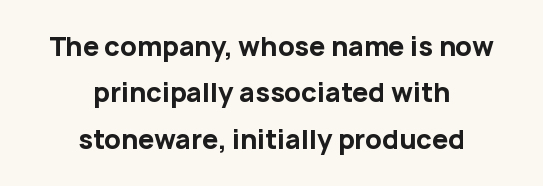
The image shows 26 px bold type, upright; set centered, line spacing 1.78x, normal letter spacing, not underlined.
